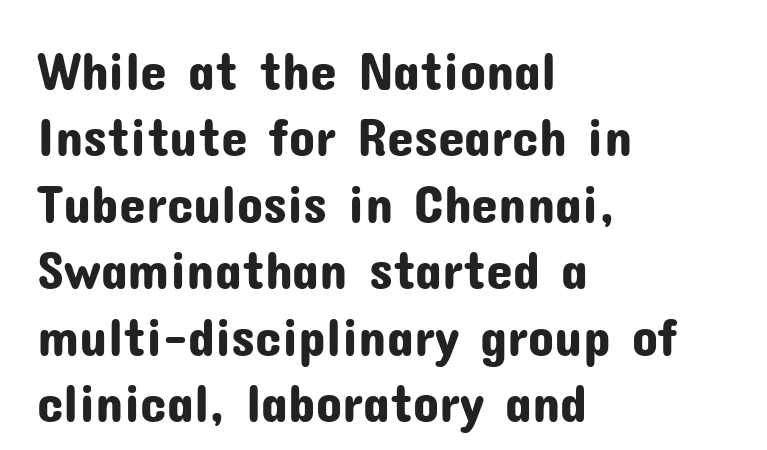
{"serif": "no", "italic": "no", "width": "normal", "stroke_contrast": "low", "x_height": "medium", "monospaced": "no", "underline": "no", "align": "left", "line_spacing_ratio": 1.23, "letter_spacing": "normal", "letter_spacing_em": 0.0, "glyph_px": 54}
